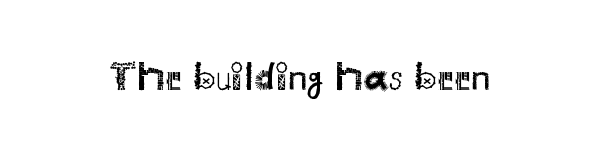
Q: Is the text bold? A: No.
Q: Is the text italic (slanted)? A: No, it is upright.
Q: Is the typeface a serif or a sans-serif typeface? A: Sans-serif.
Q: Is the text underlined? A: No.
Q: Is the spacing between letters normal or unusually wide? A: Normal.
Q: Width (condensed, normal, or wide)? A: Normal.
Q: Stroke contrast? A: Medium.
Q: x-height? A: Small.
Q: Monospaced? A: No.
